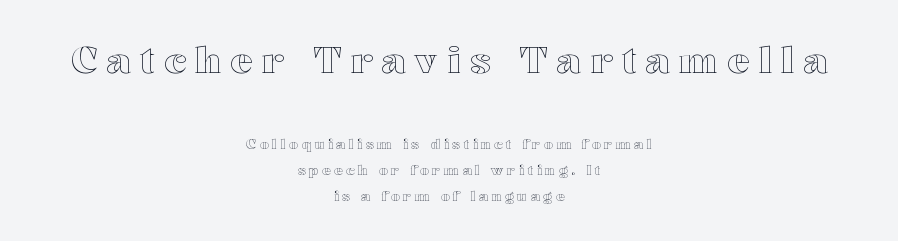
The image shows 37 px wide type, upright; set centered, line spacing 1.89x, unusually wide letter spacing (+0.25 em), not underlined; the first (top) block is 2.64x larger; a medium x-height.
